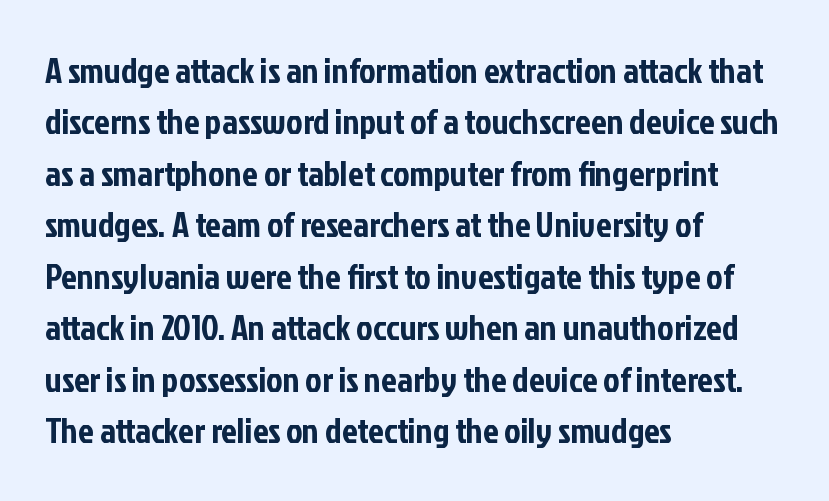
{"serif": "no", "italic": "no", "width": "condensed", "stroke_contrast": "low", "x_height": "medium", "monospaced": "no", "underline": "no", "align": "left", "line_spacing": "normal", "line_spacing_ratio": 1.47, "letter_spacing": "normal", "letter_spacing_em": 0.0, "glyph_px": 35}
